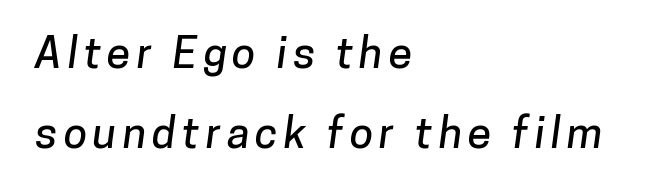
The setting favours the left margin, as ordinary paragraphs usually do. Is this a sans? Yes — the strokes have no serifs. The area under the type is left untouched. This sample has the flowing, uneven cadence of proportional lettering.
